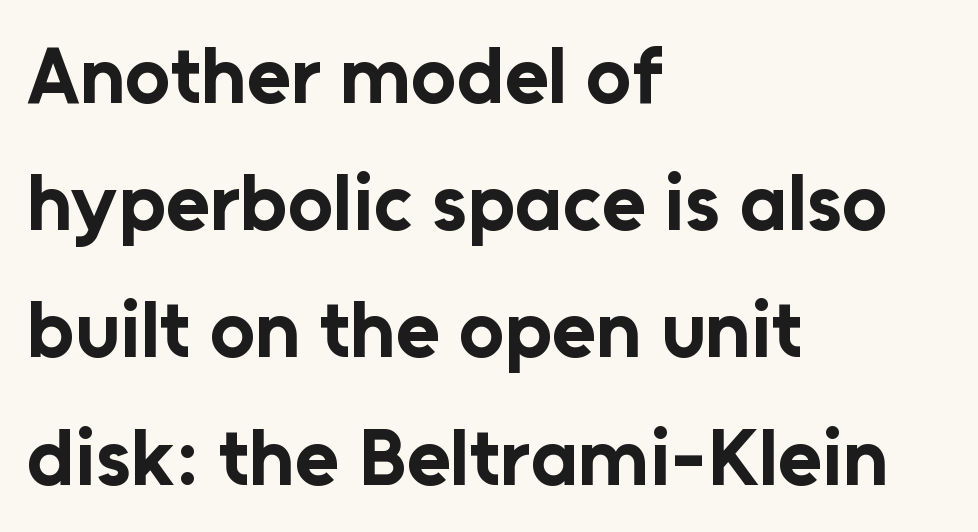
{"serif": "no", "italic": "no", "bold": "yes", "weight": "bold", "width": "normal", "stroke_contrast": "low", "x_height": "medium", "monospaced": "no", "underline": "no", "align": "left", "line_spacing": "normal", "line_spacing_ratio": 1.59, "letter_spacing": "normal", "letter_spacing_em": 0.0, "glyph_px": 80}
